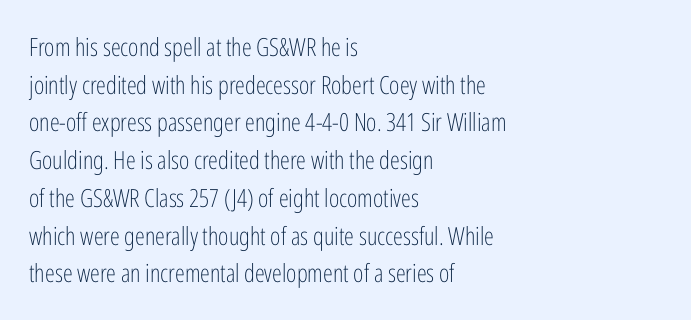
The image shows 25 px text type, upright; set left-aligned, normal line spacing (1.51x), normal letter spacing, not underlined.
